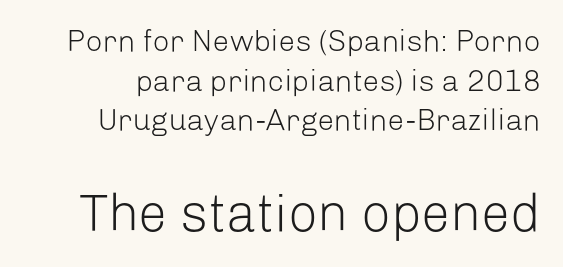
This reads as an unemphasized weight, regular at the heaviest. The passage shown is typed in a proportional face where columns would drift. The letters stand straight up with perfectly vertical stems. A normal amount of white space separates one row of letters from the next. Whoever set this made the second block the dominant, larger element. The designer went with a sans here, leaving each stem footless.
